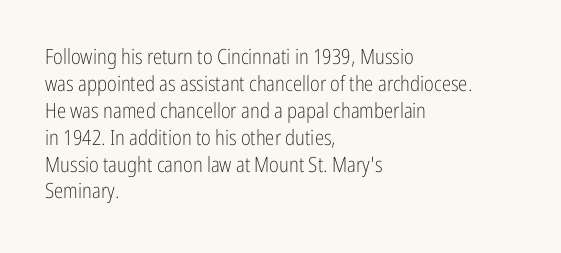
Q: Is the text bold? A: No.
Q: Is the text italic (slanted)? A: No, it is upright.
Q: Is the text underlined? A: No.
Q: How is the paragraph aligned? A: Left-aligned.
Q: Is the spacing between letters normal or unusually wide? A: Normal.
Q: Is the spacing between lines tight, normal or loose? A: Normal.
